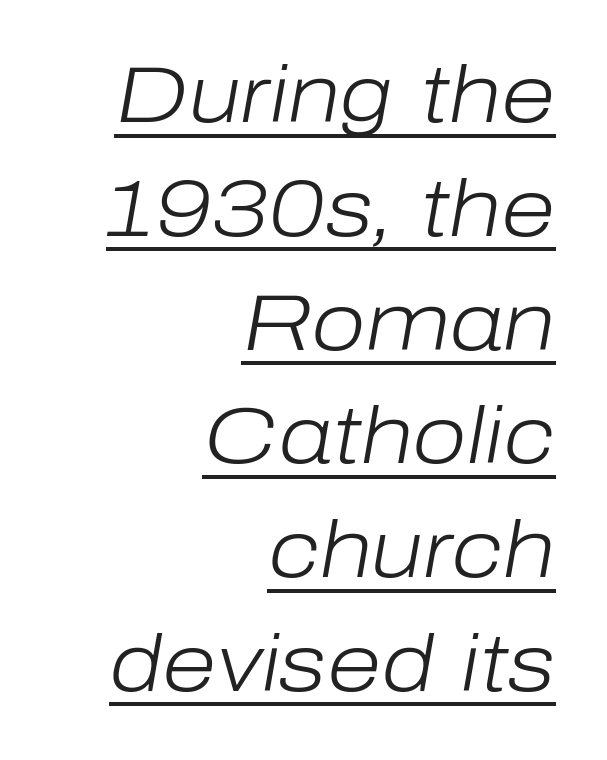
The image shows 79 px light type, italic (leaning right); set right-aligned, normal line spacing (1.44x), normal letter spacing, underlined; low stroke contrast and a medium x-height.
